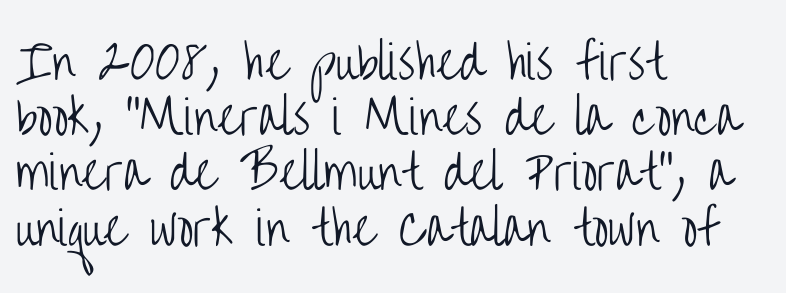
Q: Is the text bold? A: No.
Q: Is the text italic (slanted)? A: No, it is upright.
Q: Is the typeface a serif or a sans-serif typeface? A: Sans-serif.
Q: Is the text underlined? A: No.
Q: How is the paragraph aligned? A: Left-aligned.
Q: Is the spacing between letters normal or unusually wide? A: Normal.
Q: Width (condensed, normal, or wide)? A: Condensed.
Q: Stroke contrast? A: Low.
Q: x-height? A: Large.
Q: Monospaced? A: No.
